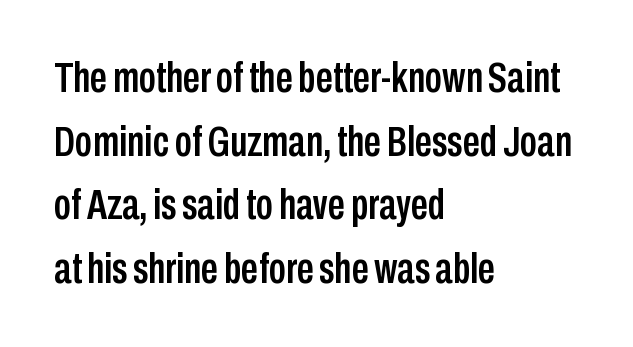
Bare-footed words on every line. The font's upright variant was chosen for this text. Every row of glyphs begins at an identical x-position on the left. Nothing unusual about the tracking: characters are spaced as the font intends. Serifs: no, the terminals of the letterforms are clean. Vertical spacing — default.
